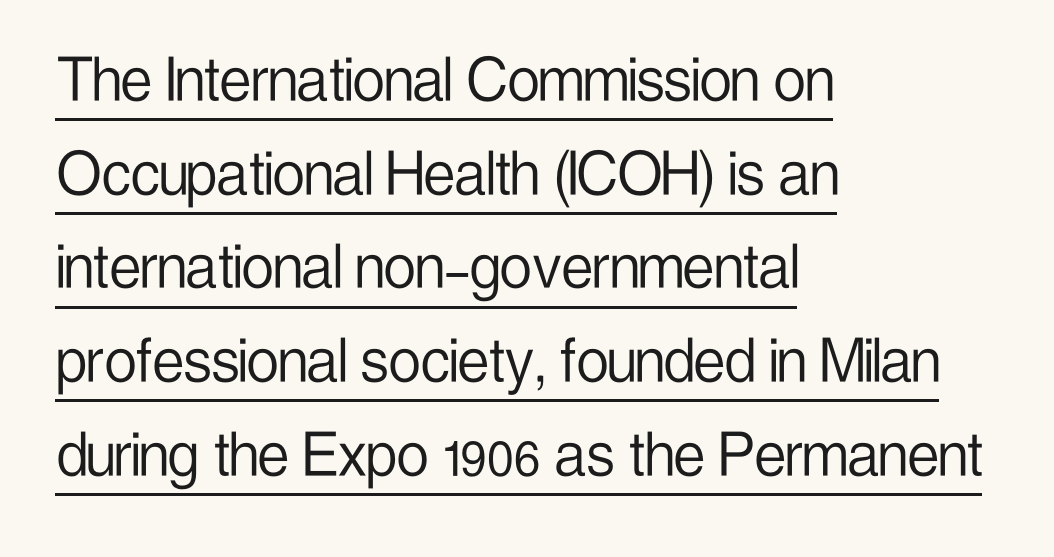
{"serif": "no", "italic": "no", "bold": "no", "weight": "light", "width": "condensed", "stroke_contrast": "low", "x_height": "medium", "monospaced": "no", "underline": "yes", "align": "left", "line_spacing": "normal", "line_spacing_ratio": 1.32, "letter_spacing": "normal", "letter_spacing_em": 0.0, "glyph_px": 71}
